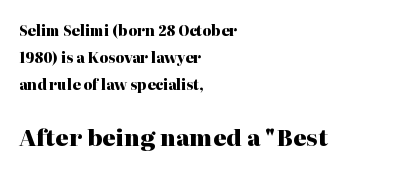
{"italic": "no", "bold": "yes", "underline": "no", "align": "left", "line_spacing": "loose", "line_spacing_ratio": 1.93, "letter_spacing": "normal", "letter_spacing_em": 0.0, "larger_block": "second", "size_ratio": 1.64, "glyph_px": 23}
